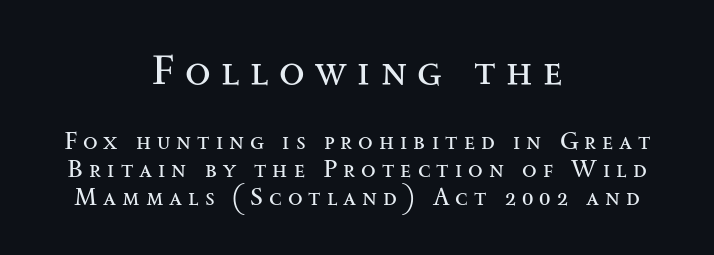
The initial chunk of copy outweighs the following chunk in type size. Glance below the letters and you will spot only blank space. Nothing heavy about these letters — not bold at all. Short note: letters widely spaced.
